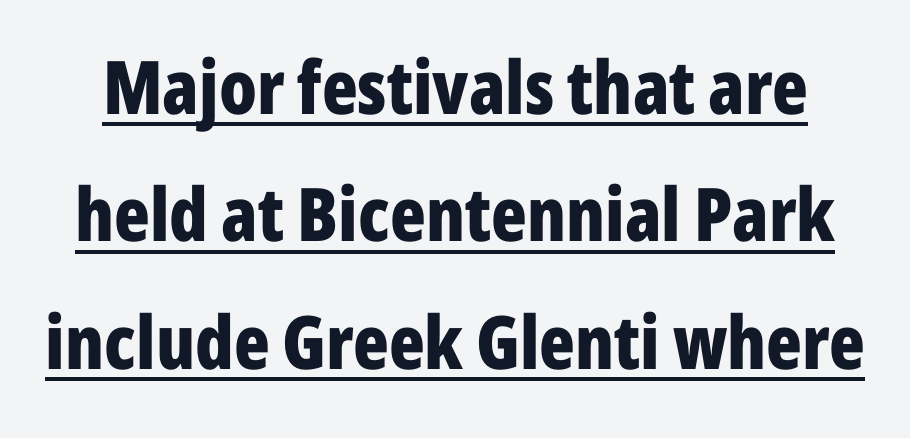
When letters stand straight like this, we call the style roman or upright. Weight: bold. Check where the strokes stop: nothing finishes them off — pure sans. Tracking value appears to be zero — textbook default spacing.
